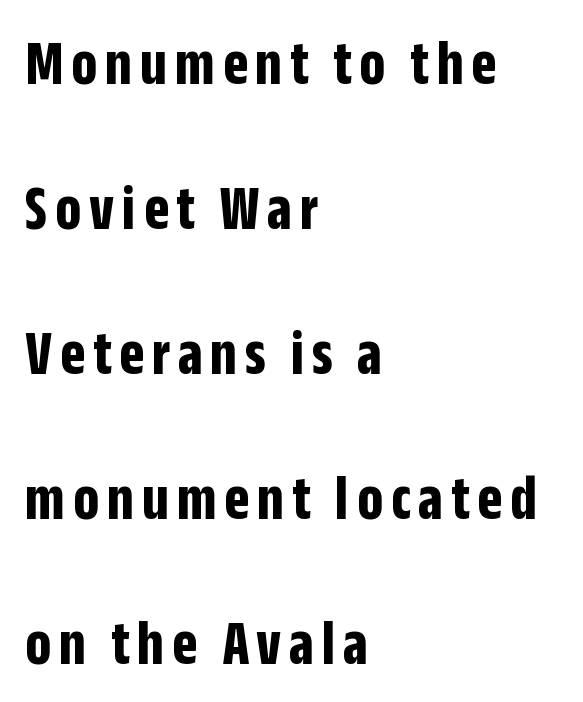
The image shows 65 px bold, condensed sans-serif type, upright; set left-aligned, loose line spacing (2.23x), not underlined; low stroke contrast and a large x-height.
